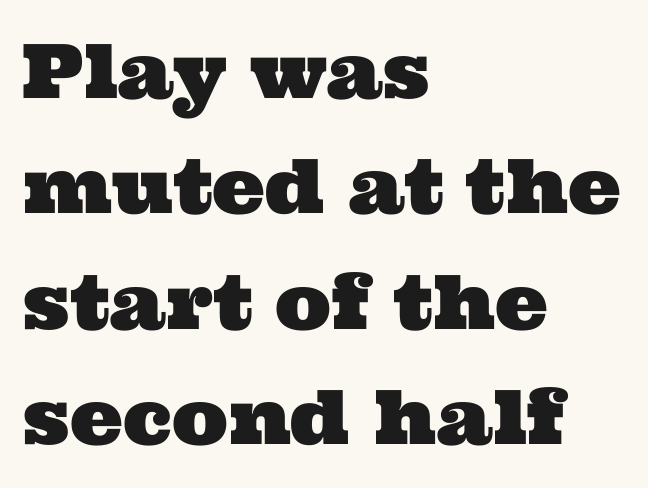
The image shows 75 px wide serif type; set left-aligned, normal line spacing (1.54x), normal letter spacing, not underlined; medium stroke contrast and a medium x-height.
